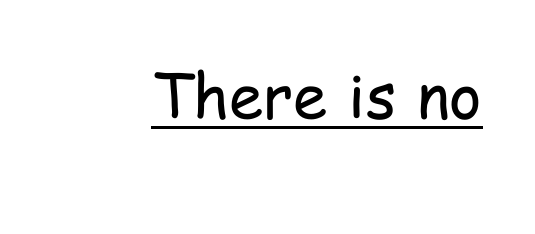
{"serif": "no", "italic": "no", "bold": "no", "weight": "regular", "width": "condensed", "stroke_contrast": "low", "x_height": "medium", "monospaced": "no", "underline": "yes", "letter_spacing": "normal", "letter_spacing_em": 0.0, "glyph_px": 62}
